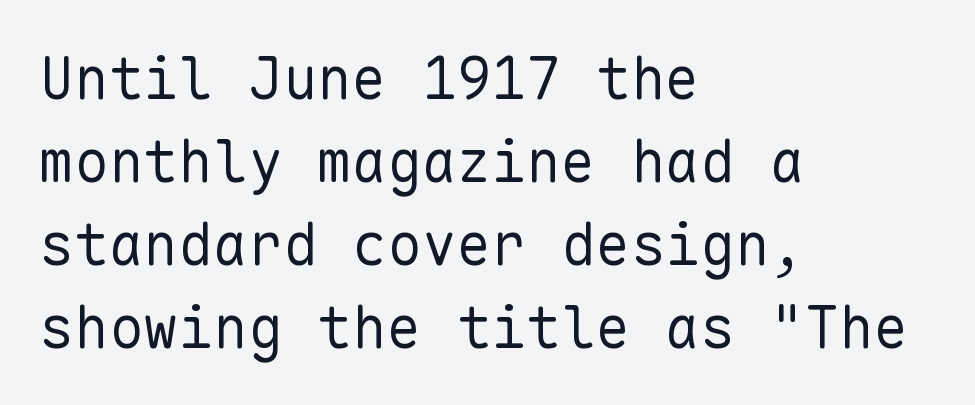
Is the stroke heavy? The answer is a plain regular-or-lighter. Leftover space on each line is placed entirely after the last word. The horizontal fit of the characters is conventional and even. The glyphs in this specimen are sans serif. Posture: vertical. This sample has the even, mechanical cadence of fixed-width lettering.
